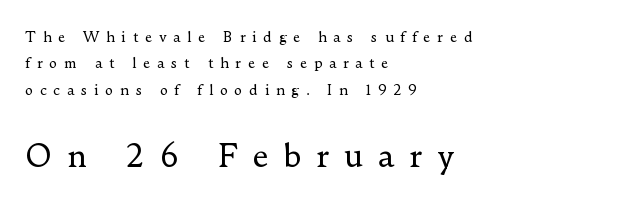
{"serif": "yes", "italic": "no", "bold": "no", "weight": "regular", "width": "normal", "stroke_contrast": "low", "x_height": "small", "monospaced": "no", "underline": "no", "align": "left", "line_spacing_ratio": 1.89, "letter_spacing": "wide", "letter_spacing_em": 0.47, "larger_block": "second", "size_ratio": 2.21, "glyph_px": 31}
